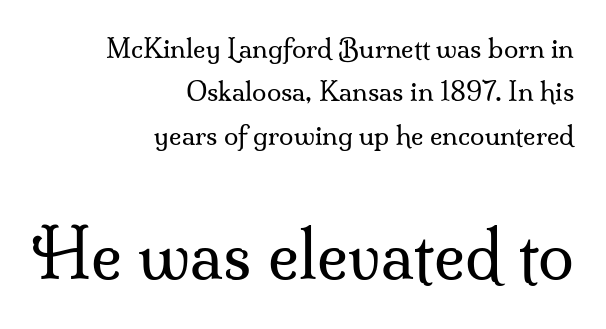
Q: Is the text bold? A: No.
Q: Is the text italic (slanted)? A: No, it is upright.
Q: Is the typeface a serif or a sans-serif typeface? A: Serif.
Q: Is the text underlined? A: No.
Q: How is the paragraph aligned? A: Right-aligned.
Q: Is the spacing between letters normal or unusually wide? A: Normal.
Q: Is the spacing between lines tight, normal or loose? A: Normal.
Q: Which block of text is set in a larger size, the first (top) or the second (bottom)? A: The second (bottom) one.
Q: Width (condensed, normal, or wide)? A: Normal.
Q: Stroke contrast? A: Medium.
Q: x-height? A: Small.
Q: Monospaced? A: No.
